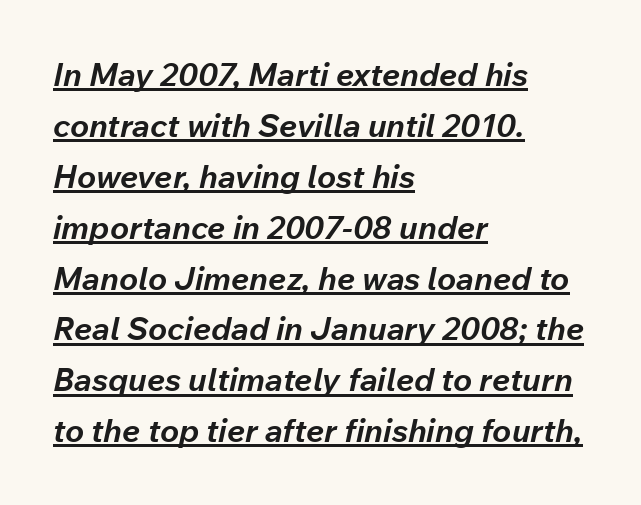
Q: Is the text bold? A: Yes.
Q: Is the text italic (slanted)? A: Yes, it leans right by about 12 degrees.
Q: Is the text underlined? A: Yes.
Q: How is the paragraph aligned? A: Left-aligned.
Q: Is the spacing between letters normal or unusually wide? A: Normal.
Q: Is the spacing between lines tight, normal or loose? A: Normal.
Q: Width (condensed, normal, or wide)? A: Normal.
Q: Stroke contrast? A: Low.
Q: x-height? A: Medium.
Q: Monospaced? A: No.
